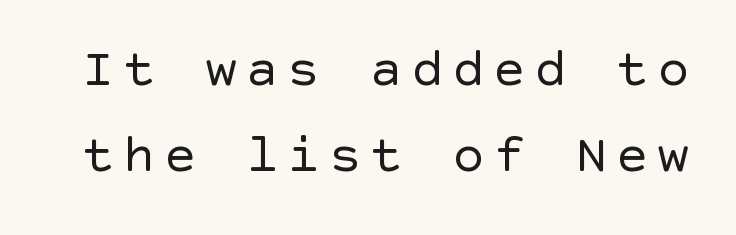
{"serif": "no", "italic": "no", "bold": "no", "weight": "regular", "width": "normal", "x_height": "large", "underline": "no", "line_spacing": "normal", "line_spacing_ratio": 1.59, "glyph_px": 54}
